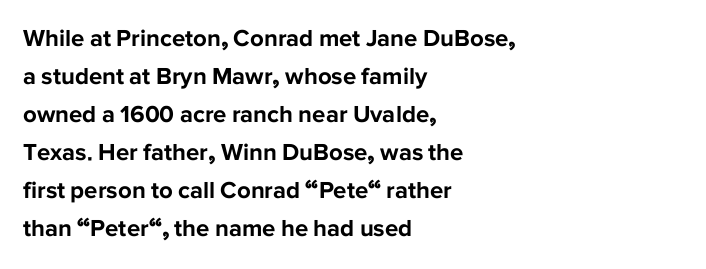
The space between consecutive lines is moderate. Alignment: flush left. The passage shown is not underscored anywhere. The type is set solid horizontally, with unmodified tracking. The characters look thick and weighty, a clear bold. Unlike italic type, these characters show no tilt at all.
